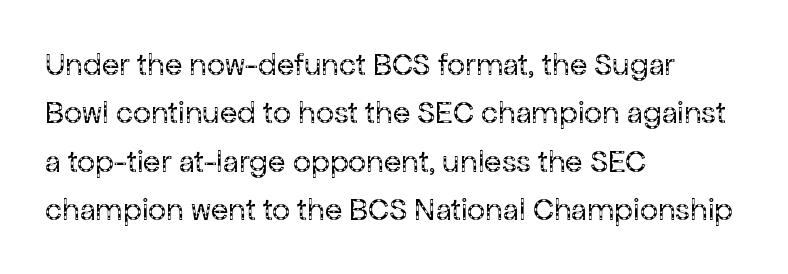
Q: Is the text bold? A: No.
Q: Is the text italic (slanted)? A: No, it is upright.
Q: Is the typeface a serif or a sans-serif typeface? A: Sans-serif.
Q: Is the text underlined? A: No.
Q: How is the paragraph aligned? A: Left-aligned.
Q: Is the spacing between letters normal or unusually wide? A: Normal.
Q: Is the spacing between lines tight, normal or loose? A: Normal.
Q: Width (condensed, normal, or wide)? A: Normal.
Q: Stroke contrast? A: Low.
Q: x-height? A: Medium.
Q: Monospaced? A: No.
